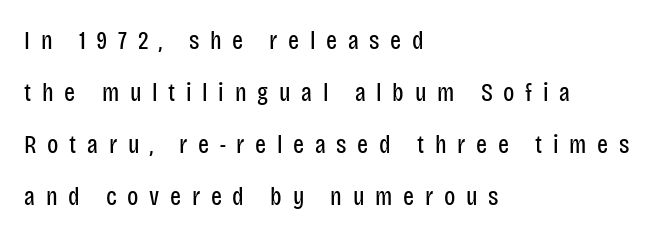
{"italic": "no", "bold": "no", "underline": "no", "align": "left", "line_spacing": "loose", "line_spacing_ratio": 2.0, "letter_spacing": "wide", "letter_spacing_em": 0.41, "glyph_px": 26}
